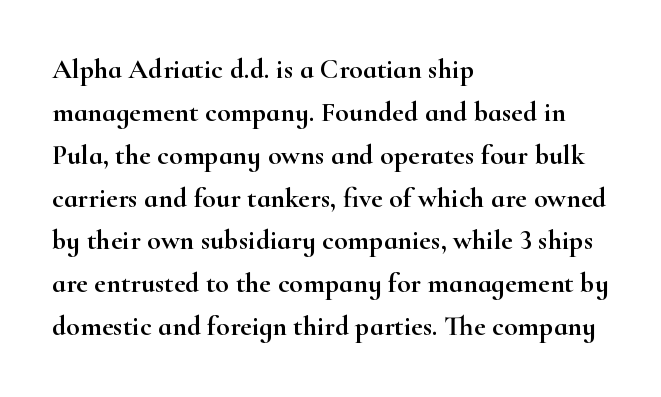
{"serif": "yes", "italic": "no", "width": "wide", "stroke_contrast": "high", "x_height": "small", "monospaced": "no", "underline": "no", "align": "left", "line_spacing": "normal", "line_spacing_ratio": 1.53, "letter_spacing": "normal", "letter_spacing_em": 0.0, "glyph_px": 28}
